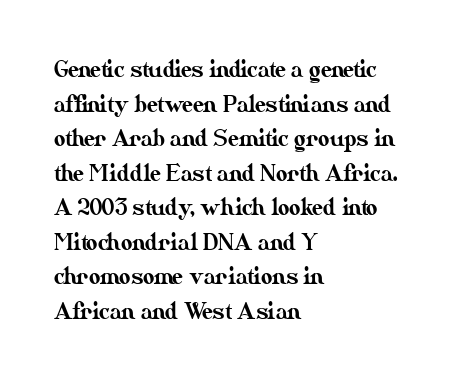
Q: Is the text italic (slanted)? A: No, it is upright.
Q: Is the text underlined? A: No.
Q: How is the paragraph aligned? A: Left-aligned.
Q: Is the spacing between letters normal or unusually wide? A: Normal.
Q: Is the spacing between lines tight, normal or loose? A: Normal.
